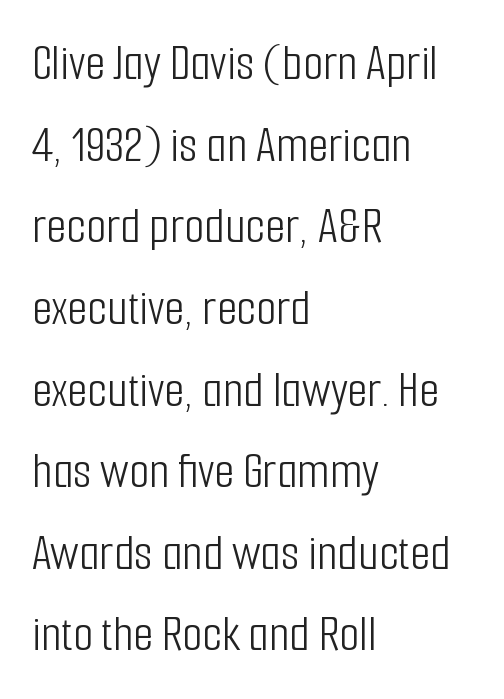
Rule under the text: the space is simply empty. In CSS terms this would be text-align: left. Is there much room between lines? A standard amount, neither cramped nor airy. Here the designer chose a conventional face with non-uniform glyph widths.
